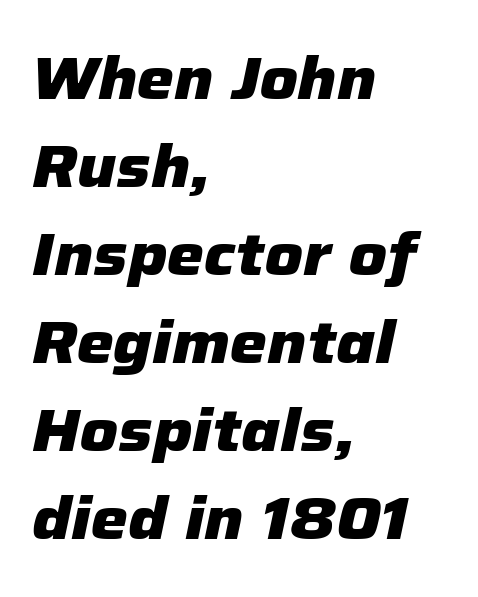
The image shows 59 px heavy type, italic (leaning right); set left-aligned, normal line spacing (1.49x), normal letter spacing, not underlined; low stroke contrast and a medium x-height.
